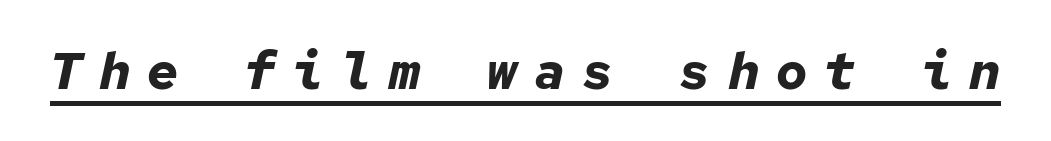
You can tell it's italic because the verticals aren't actually vertical. Fixed-width glyphs throughout — classic coding-font behaviour. These lines have a slow, spaced-out rhythm from letter to letter. The words here are underlined. Summary of weight: heavy, a full bold.
